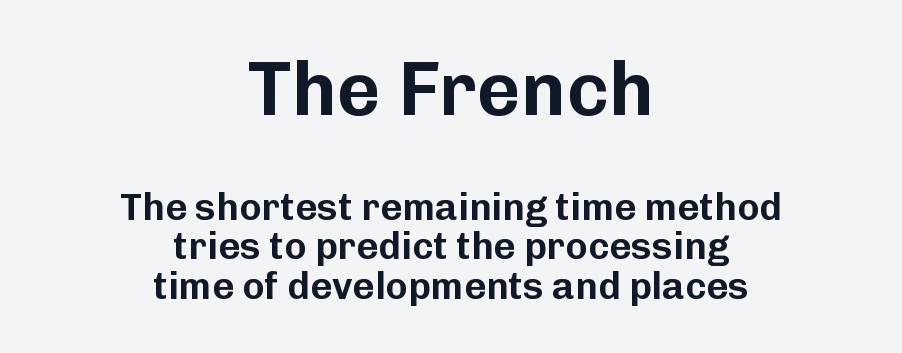
{"serif": "no", "italic": "no", "width": "normal", "stroke_contrast": "low", "x_height": "medium", "monospaced": "no", "underline": "no", "align": "center", "line_spacing": "tight", "line_spacing_ratio": 1.05, "letter_spacing": "normal", "letter_spacing_em": 0.0, "larger_block": "first", "size_ratio": 2.0, "glyph_px": 76}
